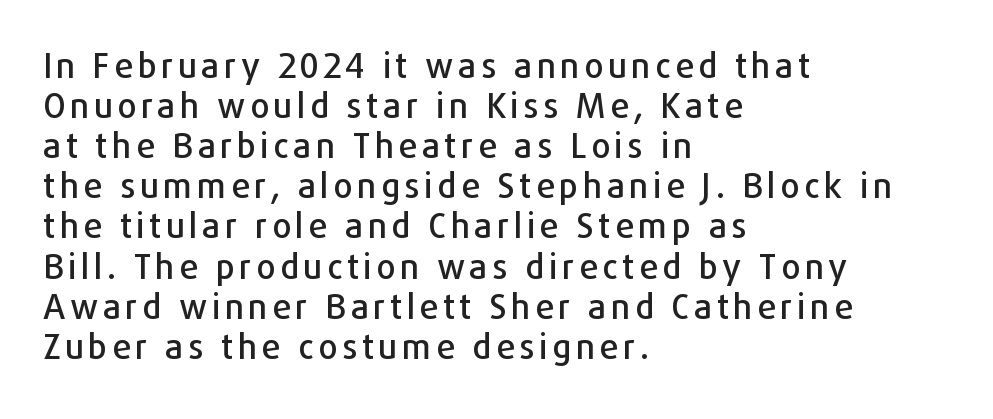
Classification — sans serif. All the whitespace from short lines collects on the right. A typesetter would call this proportional, since set widths differ per character. Words float on clear page, feet unadorned. Do the letters lean? They stand straight.
